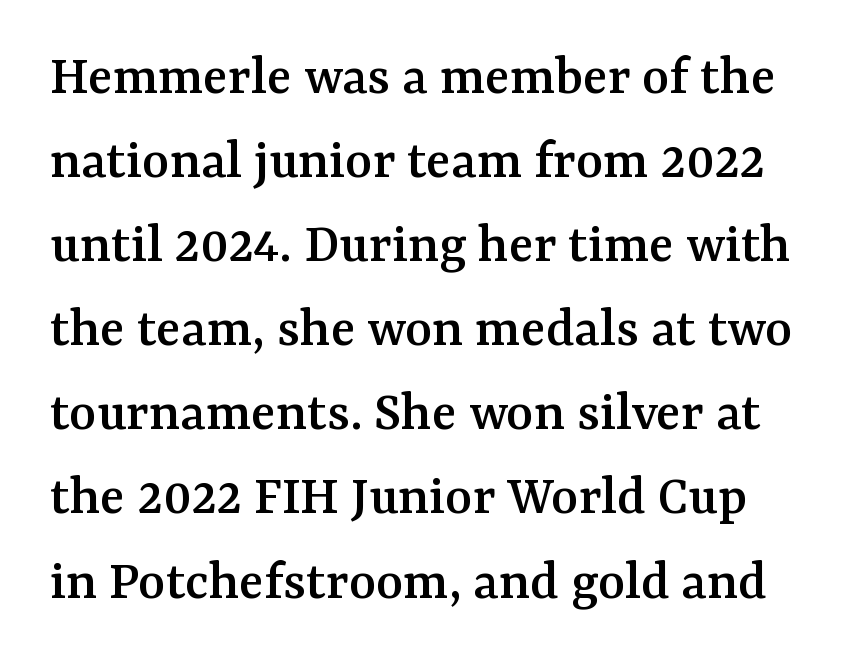
The image shows 58 px serif type, upright; set normal line spacing (1.45x), normal letter spacing, not underlined; medium stroke contrast and a medium x-height.
